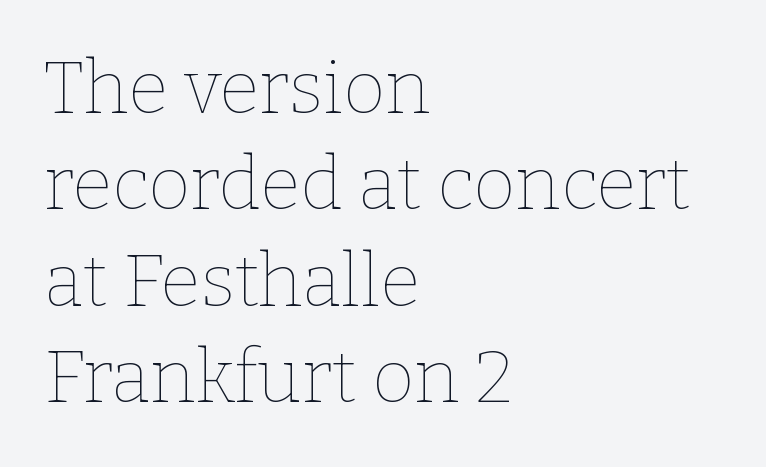
{"italic": "no", "bold": "no", "weight": "thin", "width": "normal", "stroke_contrast": "low", "x_height": "medium", "monospaced": "no", "underline": "no", "align": "left", "line_spacing": "normal", "line_spacing_ratio": 1.32, "letter_spacing": "normal", "letter_spacing_em": 0.0, "glyph_px": 73}
